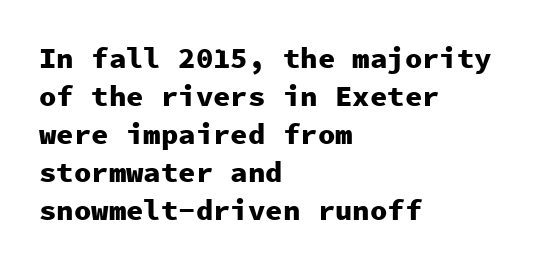
The image shows 29 px heavy sans-serif type, upright, monospaced; set left-aligned, normal line spacing (1.31x), normal letter spacing, not underlined; low stroke contrast and a medium x-height.
